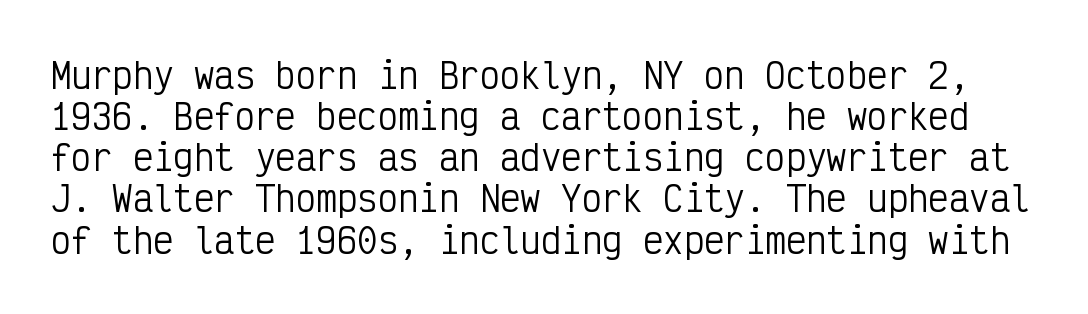
The image shows 34 px regular-weight, condensed sans-serif type, upright, monospaced; set line spacing 1.21x, normal letter spacing, not underlined; low stroke contrast and a medium x-height.
